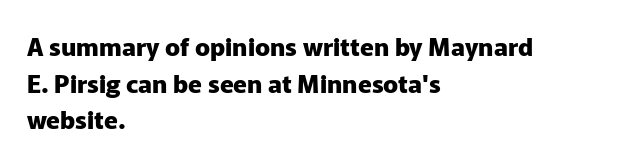
Q: Is the text bold? A: Yes.
Q: Is the text italic (slanted)? A: No, it is upright.
Q: Is the text underlined? A: No.
Q: How is the paragraph aligned? A: Left-aligned.
Q: Is the spacing between letters normal or unusually wide? A: Normal.
Q: Is the spacing between lines tight, normal or loose? A: Normal.
